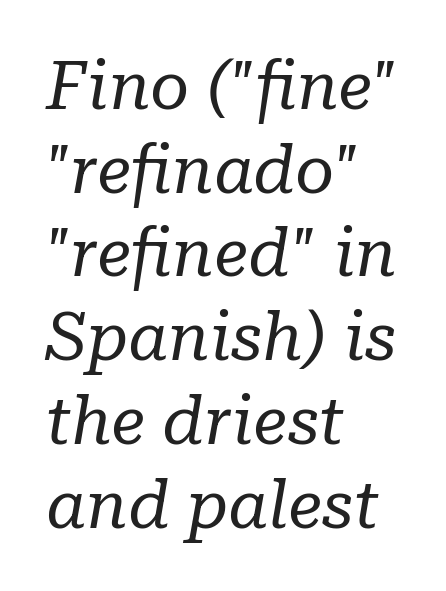
The image shows 67 px regular-weight serif type, italic (leaning right); set left-aligned, normal line spacing (1.25x), normal letter spacing, not underlined; low stroke contrast and a medium x-height.
